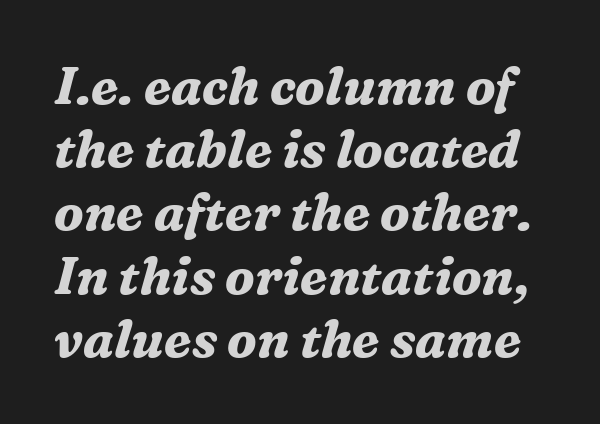
The image shows 51 px bold serif type, italic (leaning right); set line spacing 1.24x, normal letter spacing, not underlined; medium stroke contrast and a medium x-height.
